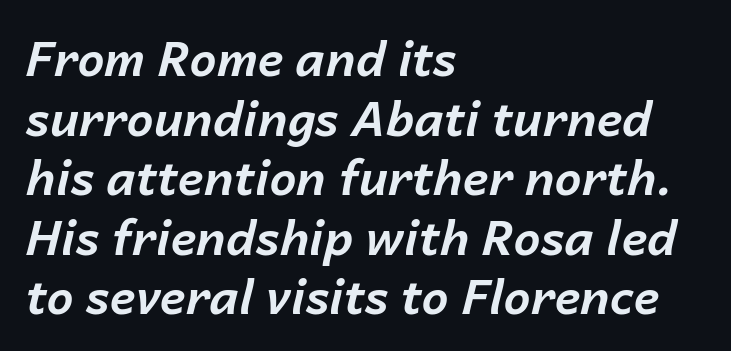
Q: Is the text bold? A: Yes.
Q: Is the text italic (slanted)? A: Yes, it leans right by about 14 degrees.
Q: Is the text underlined? A: No.
Q: How is the paragraph aligned? A: Left-aligned.
Q: Is the spacing between letters normal or unusually wide? A: Normal.
Q: Width (condensed, normal, or wide)? A: Normal.
Q: Stroke contrast? A: Low.
Q: x-height? A: Medium.
Q: Monospaced? A: No.
